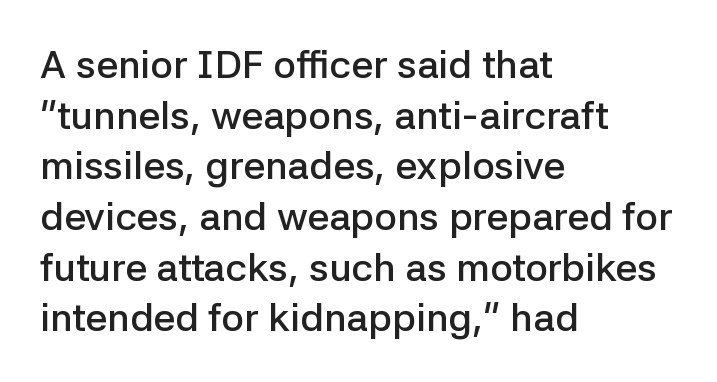
Q: Is the text bold? A: Semi-bold.
Q: Is the text italic (slanted)? A: No, it is upright.
Q: Is the typeface a serif or a sans-serif typeface? A: Sans-serif.
Q: Is the text underlined? A: No.
Q: How is the paragraph aligned? A: Left-aligned.
Q: Is the spacing between letters normal or unusually wide? A: Normal.
Q: Is the spacing between lines tight, normal or loose? A: Normal.
Q: Width (condensed, normal, or wide)? A: Normal.
Q: Stroke contrast? A: Low.
Q: x-height? A: Medium.
Q: Monospaced? A: No.
